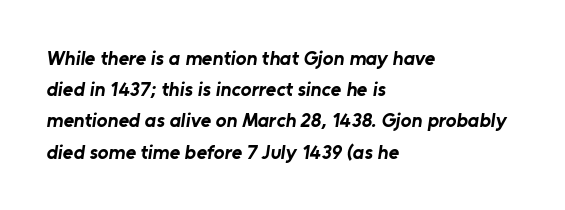
The image shows 20 px bold type; set left-aligned, normal line spacing (1.56x), normal letter spacing, not underlined.
